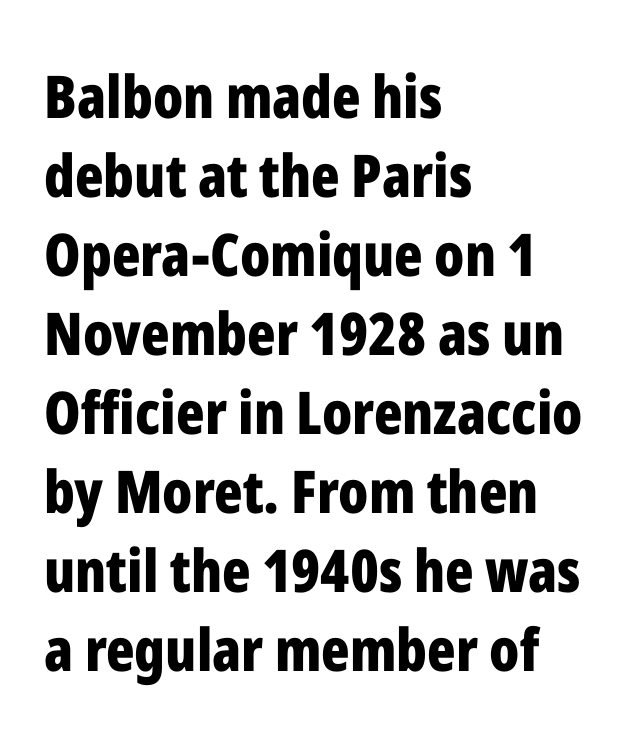
The image shows 59 px bold, condensed sans-serif type, upright; set left-aligned, normal line spacing (1.34x), normal letter spacing, not underlined; low stroke contrast and a medium x-height.
